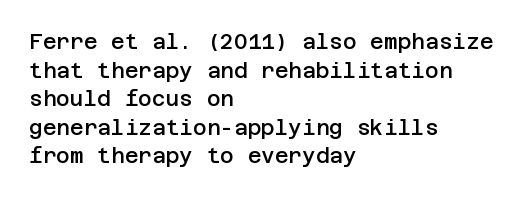
This sample uses an upright cut, with every glyph sitting square on the baseline. Moderately thickened strokes mark this as semibold type. Short note: letters normally spaced. A typesetter would call this leading conventional body-copy spacing. Just letters on the line, the space beneath them empty. Casual observation: everything's shoved over to the left.
